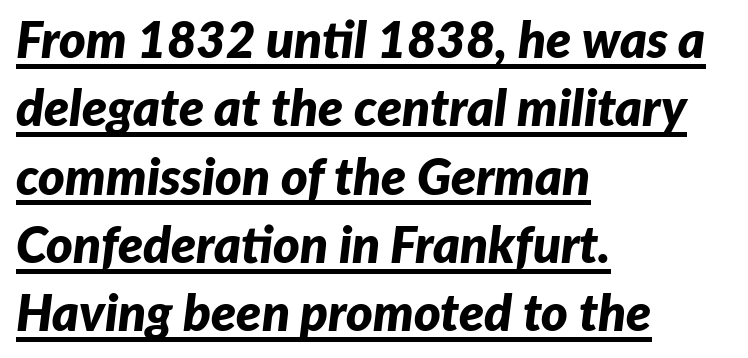
{"italic": "yes", "lean": "right", "slant_degrees": 7, "bold": "yes", "weight": "bold", "width": "normal", "stroke_contrast": "low", "x_height": "medium", "monospaced": "no", "underline": "yes", "align": "left", "line_spacing": "normal", "line_spacing_ratio": 1.34, "letter_spacing": "normal", "letter_spacing_em": 0.0, "glyph_px": 51}
